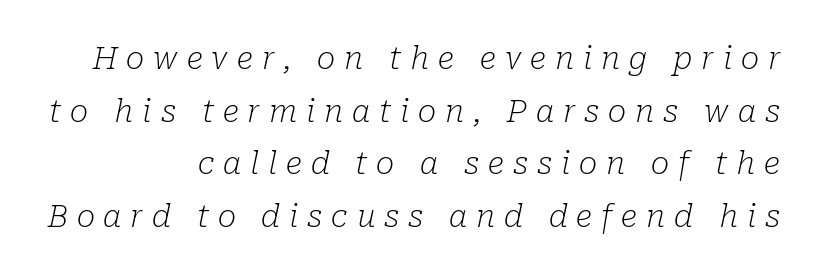
The line texture is sparse and dotted thanks to wide tracking. Line ends are locked; line starts wander. Character widths vary here, with narrow letters taking less room than wide ones. The rendering shows small feet on the letterforms — a serif design. Quick note: interline space is typical.
